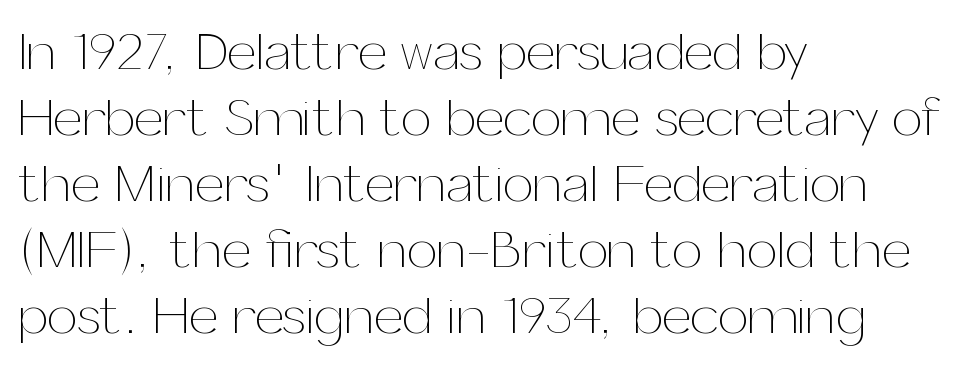
The letters sit at their default tracking, neither squeezed nor spread. Quick note: not italic, upright. Quick note: underline off. The paragraph shown leans on its left margin. A typesetter would call this proportional, since set widths differ per character. The font sits on the lighter half of the weight spectrum, regular included.
